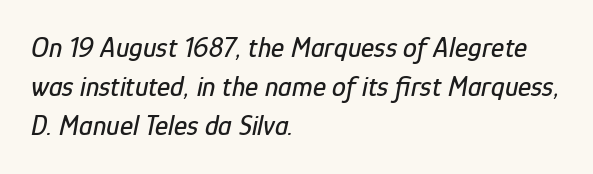
{"italic": "yes", "lean": "right", "slant_degrees": 12, "width": "condensed", "stroke_contrast": "low", "x_height": "medium", "monospaced": "no", "underline": "no", "align": "left", "line_spacing": "normal", "line_spacing_ratio": 1.4, "letter_spacing": "normal", "letter_spacing_em": 0.0, "glyph_px": 28}
